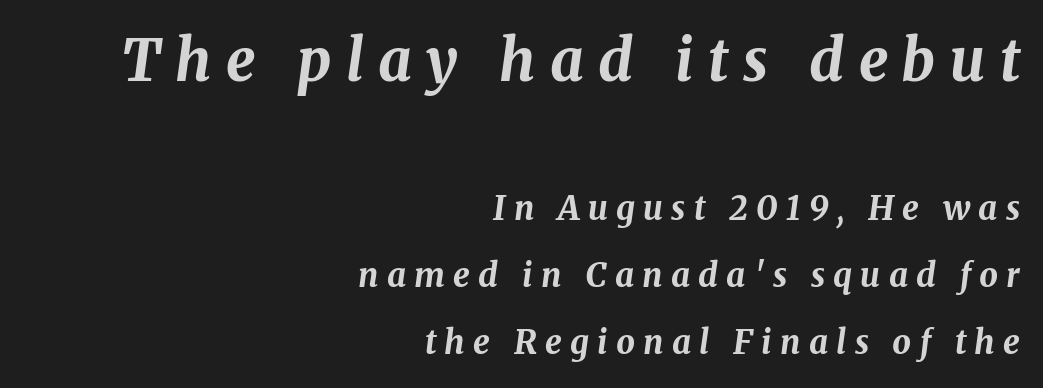
Q: Is the text bold? A: Yes.
Q: Is the text italic (slanted)? A: Yes, it leans right by about 8 degrees.
Q: Is the text underlined? A: No.
Q: How is the paragraph aligned? A: Right-aligned.
Q: Is the spacing between letters normal or unusually wide? A: Unusually wide.
Q: Is the spacing between lines tight, normal or loose? A: Loose.
Q: Which block of text is set in a larger size, the first (top) or the second (bottom)? A: The first (top) one.
Q: Width (condensed, normal, or wide)? A: Normal.
Q: Stroke contrast? A: Medium.
Q: x-height? A: Medium.
Q: Monospaced? A: No.
